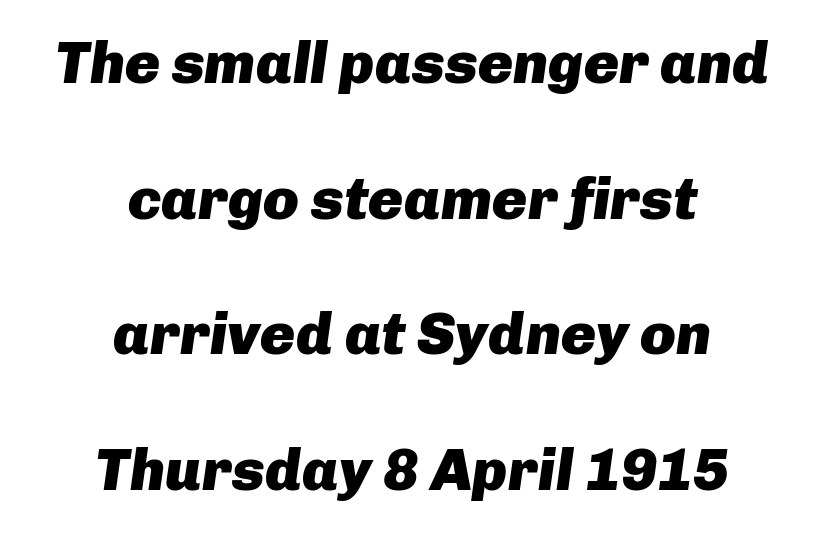
{"italic": "yes", "lean": "right", "slant_degrees": 8, "bold": "yes", "weight": "heavy", "width": "normal", "stroke_contrast": "low", "x_height": "medium", "monospaced": "no", "underline": "no", "align": "center", "line_spacing": "loose", "line_spacing_ratio": 2.3, "letter_spacing": "normal", "letter_spacing_em": 0.0, "glyph_px": 59}
